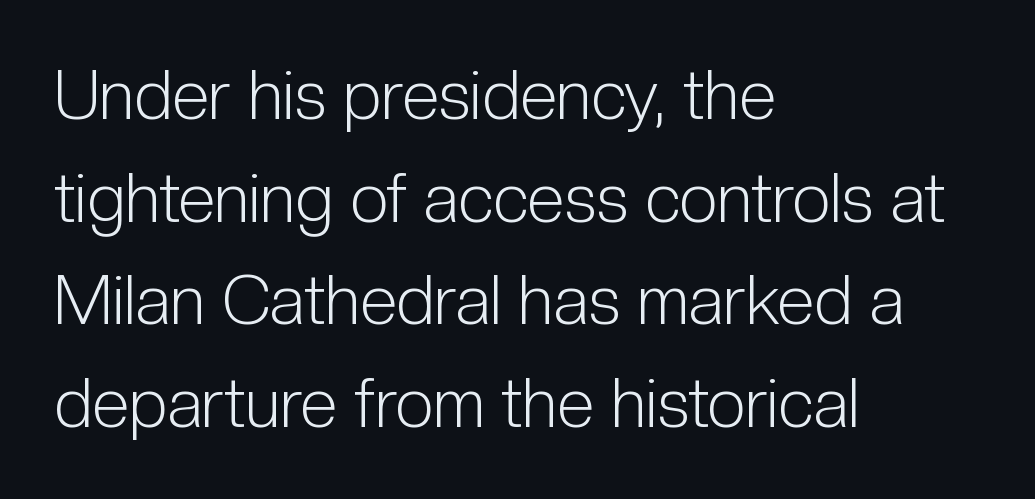
The image shows 68 px light, condensed sans-serif type, upright; set left-aligned, normal line spacing (1.51x), normal letter spacing, not underlined; low stroke contrast and a medium x-height.
